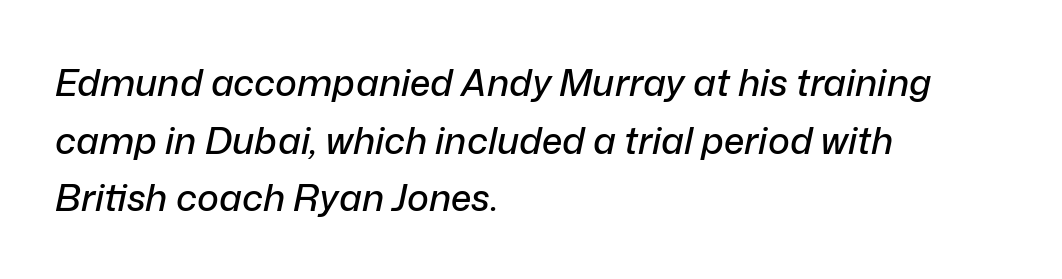
{"italic": "yes", "lean": "right", "slant_degrees": 12, "width": "normal", "stroke_contrast": "low", "x_height": "medium", "monospaced": "no", "underline": "no", "align": "left", "line_spacing": "normal", "line_spacing_ratio": 1.56, "letter_spacing": "normal", "letter_spacing_em": 0.0, "glyph_px": 37}
